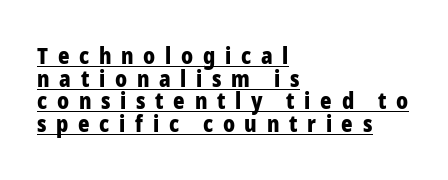
Q: Is the text bold? A: Yes.
Q: Is the text italic (slanted)? A: No, it is upright.
Q: Is the text underlined? A: Yes.
Q: How is the paragraph aligned? A: Left-aligned.
Q: Is the spacing between letters normal or unusually wide? A: Unusually wide.
Q: Is the spacing between lines tight, normal or loose? A: Tight.
